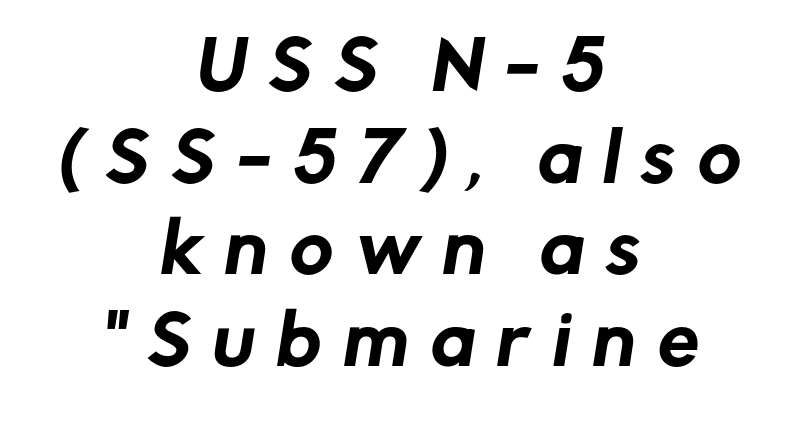
{"serif": "no", "width": "normal", "stroke_contrast": "low", "x_height": "medium", "monospaced": "no", "underline": "no", "align": "center", "line_spacing": "normal", "line_spacing_ratio": 1.39, "letter_spacing": "wide", "letter_spacing_em": 0.34, "glyph_px": 66}
